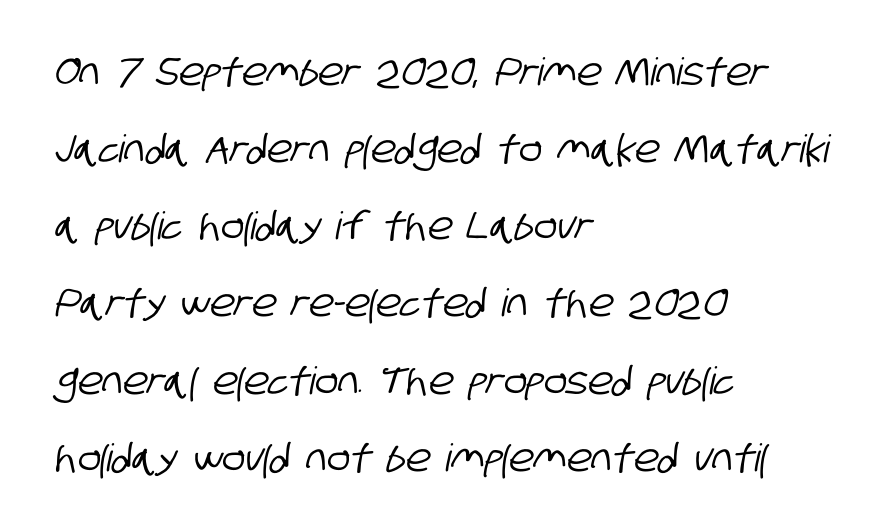
Q: Is the typeface a serif or a sans-serif typeface? A: Sans-serif.
Q: Is the text underlined? A: No.
Q: How is the paragraph aligned? A: Left-aligned.
Q: Is the spacing between letters normal or unusually wide? A: Normal.
Q: Is the spacing between lines tight, normal or loose? A: Loose.
Q: Width (condensed, normal, or wide)? A: Condensed.
Q: Stroke contrast? A: Low.
Q: x-height? A: Large.
Q: Monospaced? A: No.
